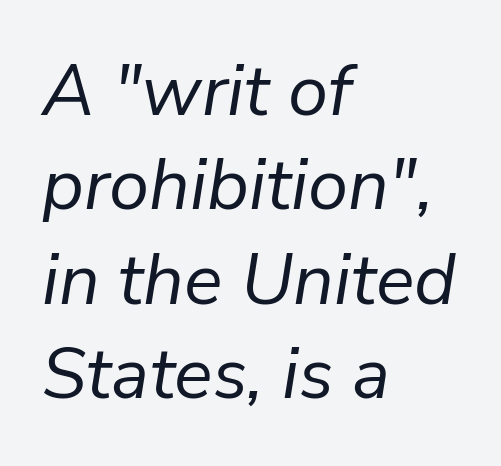
The image shows 72 px regular-weight type, italic (leaning right); set left-aligned, normal line spacing (1.31x), normal letter spacing, not underlined; low stroke contrast and a medium x-height.
